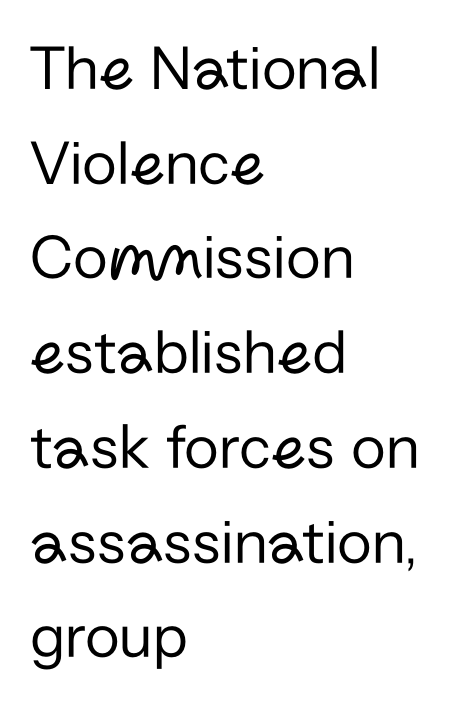
Q: Is the text bold? A: No.
Q: Is the text italic (slanted)? A: No, it is upright.
Q: Is the typeface a serif or a sans-serif typeface? A: Sans-serif.
Q: Is the text underlined? A: No.
Q: How is the paragraph aligned? A: Left-aligned.
Q: Is the spacing between letters normal or unusually wide? A: Normal.
Q: Is the spacing between lines tight, normal or loose? A: Normal.
Q: Width (condensed, normal, or wide)? A: Normal.
Q: Stroke contrast? A: Low.
Q: x-height? A: Medium.
Q: Monospaced? A: No.
